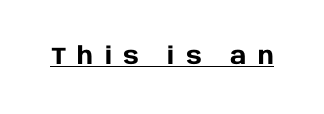
When letters stand straight like this, we call the style roman or upright. Notice how a bar underscores the lettering throughout. The font is running at its bold setting. Display-style spreading of the glyphs; the letterfit is very open.
